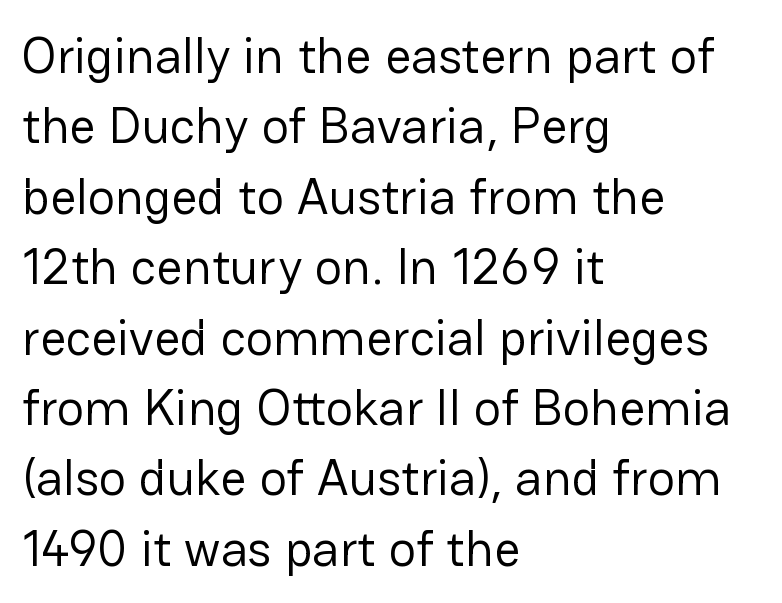
Q: Is the text bold? A: No.
Q: Is the text italic (slanted)? A: No, it is upright.
Q: Is the typeface a serif or a sans-serif typeface? A: Sans-serif.
Q: Is the text underlined? A: No.
Q: How is the paragraph aligned? A: Left-aligned.
Q: Is the spacing between letters normal or unusually wide? A: Normal.
Q: Is the spacing between lines tight, normal or loose? A: Normal.
Q: Width (condensed, normal, or wide)? A: Normal.
Q: Stroke contrast? A: Low.
Q: x-height? A: Medium.
Q: Monospaced? A: No.
